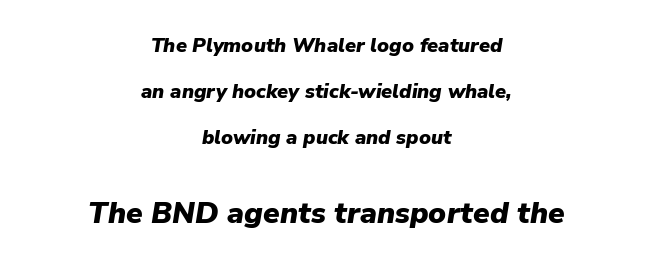
Q: Is the text bold? A: Yes.
Q: Is the text italic (slanted)? A: Yes, it leans right by about 9 degrees.
Q: Is the text underlined? A: No.
Q: How is the paragraph aligned? A: Centered.
Q: Is the spacing between letters normal or unusually wide? A: Normal.
Q: Is the spacing between lines tight, normal or loose? A: Loose.
Q: Which block of text is set in a larger size, the first (top) or the second (bottom)? A: The second (bottom) one.
Q: Width (condensed, normal, or wide)? A: Normal.
Q: Stroke contrast? A: Low.
Q: x-height? A: Medium.
Q: Monospaced? A: No.
